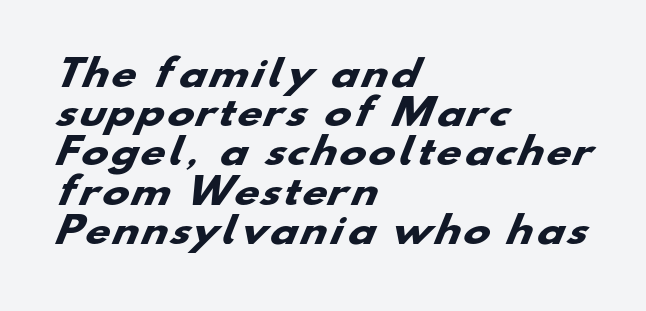
{"serif": "no", "bold": "yes", "weight": "heavy", "width": "wide", "stroke_contrast": "low", "x_height": "small", "monospaced": "no", "underline": "no", "align": "left", "line_spacing": "tight", "line_spacing_ratio": 1.09, "glyph_px": 36}
